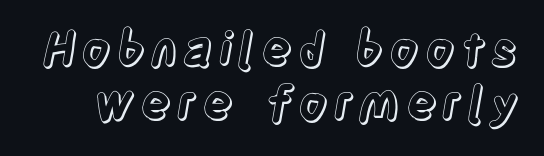
The image shows 46 px condensed type; set line spacing 1.18x, not underlined; a large x-height.
